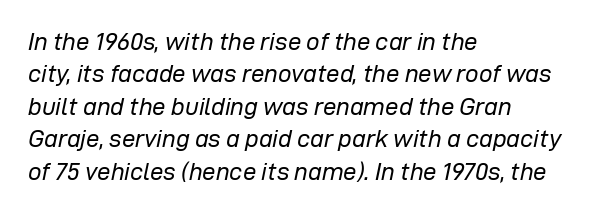
Q: Is the text bold? A: No.
Q: Is the text italic (slanted)? A: Yes, it leans right by about 12 degrees.
Q: Is the text underlined? A: No.
Q: How is the paragraph aligned? A: Left-aligned.
Q: Is the spacing between letters normal or unusually wide? A: Normal.
Q: Is the spacing between lines tight, normal or loose? A: Normal.
